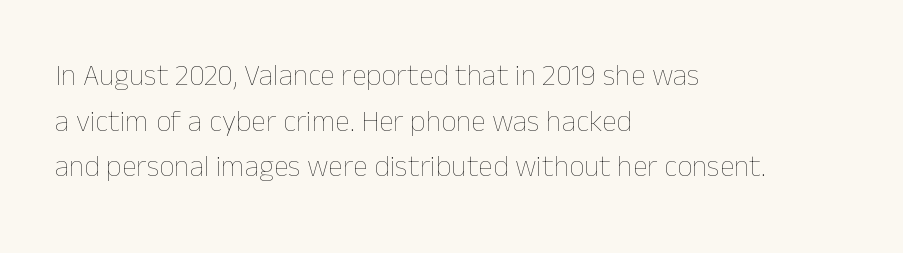
The image shows 30 px thin type, upright; set left-aligned, normal line spacing (1.52x), normal letter spacing, not underlined; low stroke contrast and a medium x-height.
